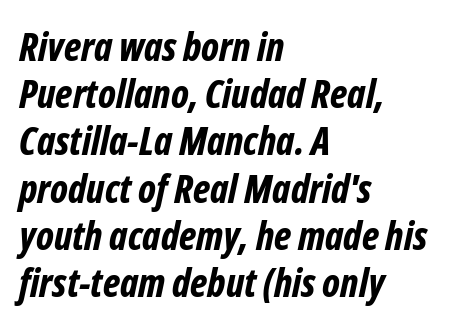
Q: Is the text bold? A: Yes.
Q: Is the text italic (slanted)? A: Yes, it leans right by about 12 degrees.
Q: Is the text underlined? A: No.
Q: How is the paragraph aligned? A: Left-aligned.
Q: Is the spacing between letters normal or unusually wide? A: Normal.
Q: Width (condensed, normal, or wide)? A: Condensed.
Q: Stroke contrast? A: Low.
Q: x-height? A: Medium.
Q: Monospaced? A: No.
